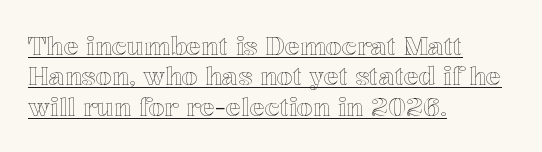
{"italic": "no", "underline": "yes", "align": "left", "line_spacing_ratio": 1.22, "letter_spacing": "normal", "letter_spacing_em": 0.0, "glyph_px": 25}
